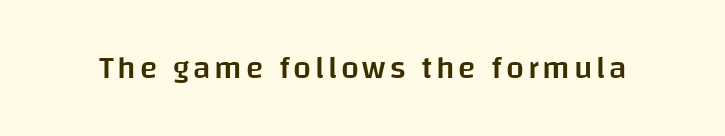
The image shows 32 px semibold sans-serif type, upright; set not underlined; low stroke contrast and a large x-height.
